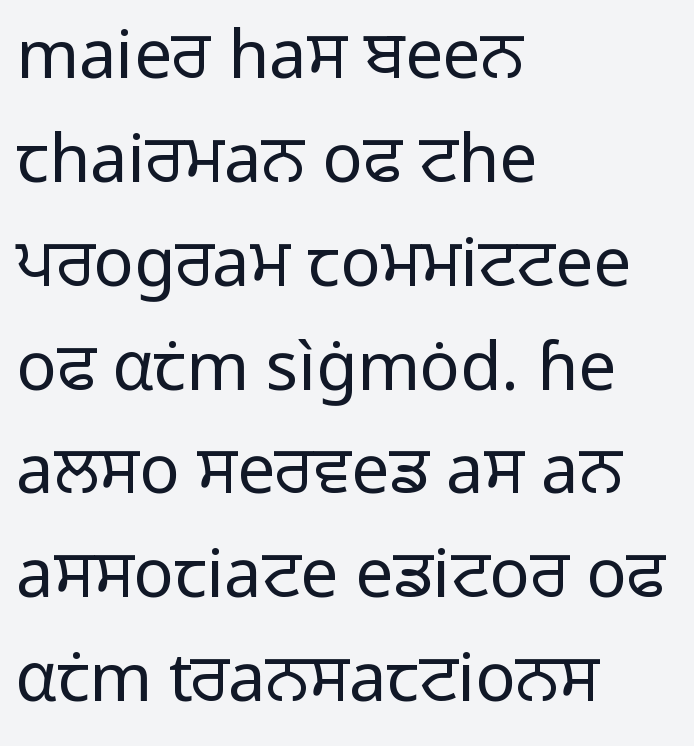
The foot of each line stays bare and open. If you measured baseline to baseline, you'd find a middling distance. In terms of letterspacing, this is plain default setting. Do the characters align in a grid? No, the font is proportional. Teacher's note: observe the even left margin — that is flush-left alignment.
